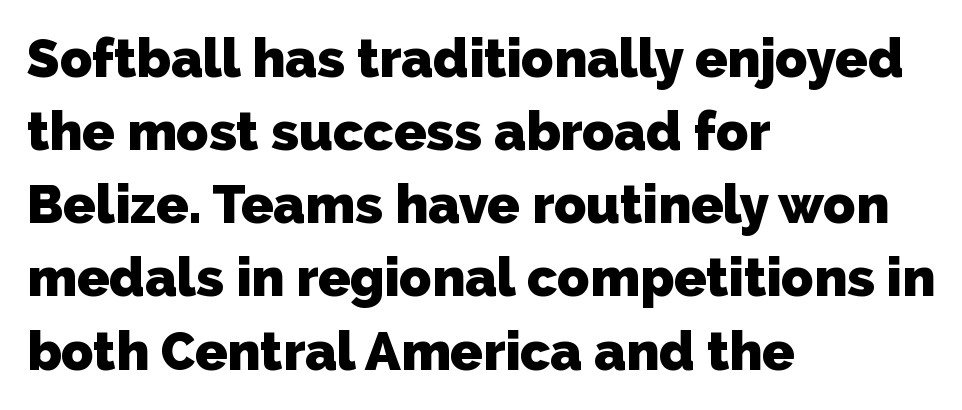
Q: Is the text bold? A: Yes.
Q: Is the typeface a serif or a sans-serif typeface? A: Sans-serif.
Q: Is the text underlined? A: No.
Q: How is the paragraph aligned? A: Left-aligned.
Q: Is the spacing between letters normal or unusually wide? A: Normal.
Q: Is the spacing between lines tight, normal or loose? A: Normal.
Q: Width (condensed, normal, or wide)? A: Normal.
Q: Stroke contrast? A: Low.
Q: x-height? A: Medium.
Q: Monospaced? A: No.
